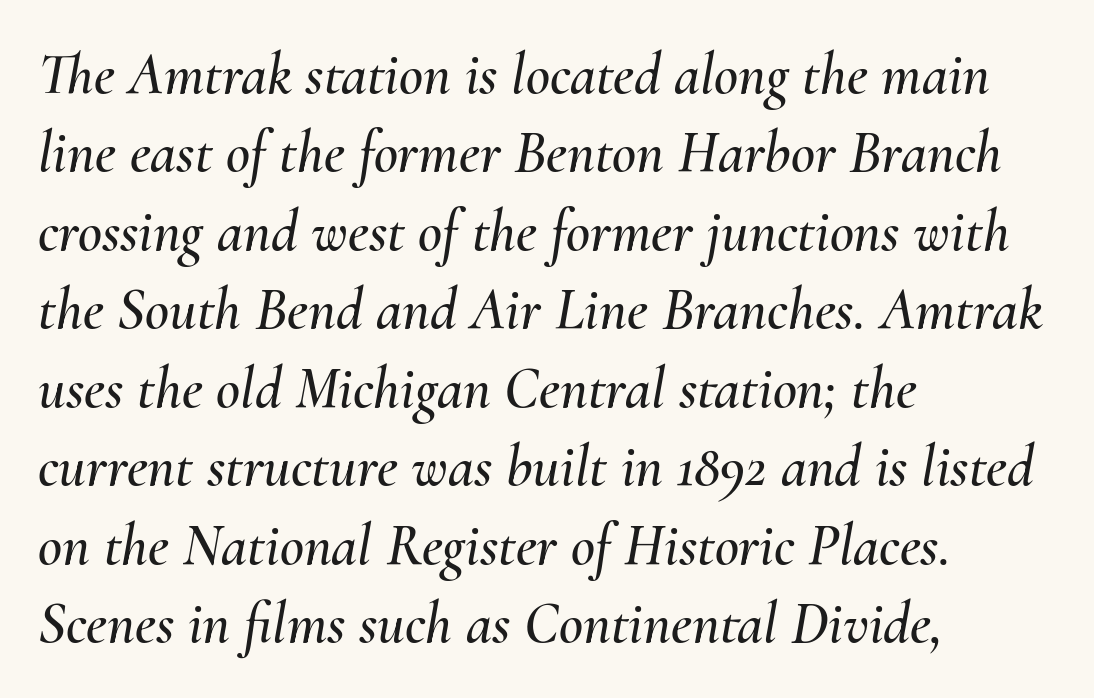
Q: Is the text italic (slanted)? A: Yes, it leans right by about 10 degrees.
Q: Is the text underlined? A: No.
Q: How is the paragraph aligned? A: Left-aligned.
Q: Is the spacing between letters normal or unusually wide? A: Normal.
Q: Is the spacing between lines tight, normal or loose? A: Normal.
Q: Width (condensed, normal, or wide)? A: Normal.
Q: Stroke contrast? A: Medium.
Q: x-height? A: Small.
Q: Monospaced? A: No.
